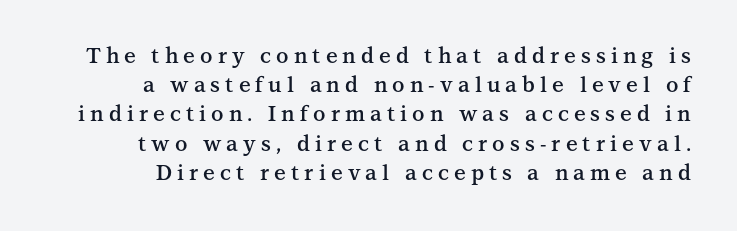
What stands out about the letter spacing? Its width — letters are far apart. The font is running at a semibold setting, under full bold. The line-height multiplier appears to be the usual default. No word sits above an underline. Posture: upright roman.
